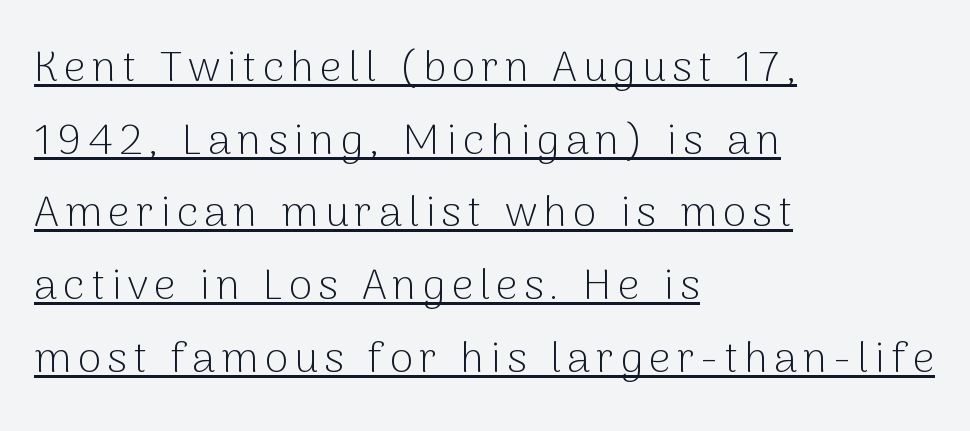
The passage shown is typeset with a sans-serif family. What's the leading like? Ordinary, nothing unusual. The paragraph has a hard left edge and a soft right edge. The string is rendered with underlining switched on. The rendering uses natural spacing where letterforms have individual widths.
